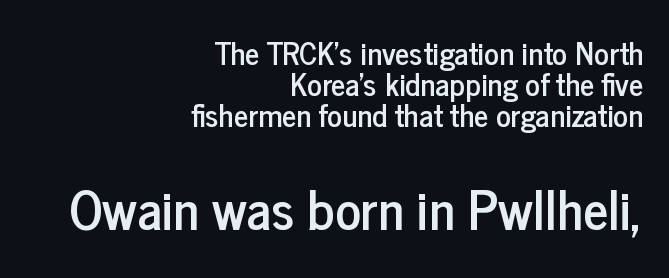
Q: Is the text italic (slanted)? A: No, it is upright.
Q: Is the typeface a serif or a sans-serif typeface? A: Sans-serif.
Q: Is the text underlined? A: No.
Q: How is the paragraph aligned? A: Right-aligned.
Q: Is the spacing between letters normal or unusually wide? A: Normal.
Q: Is the spacing between lines tight, normal or loose? A: Tight.
Q: Which block of text is set in a larger size, the first (top) or the second (bottom)? A: The second (bottom) one.
Q: Width (condensed, normal, or wide)? A: Condensed.
Q: Stroke contrast? A: Low.
Q: x-height? A: Medium.
Q: Monospaced? A: No.
